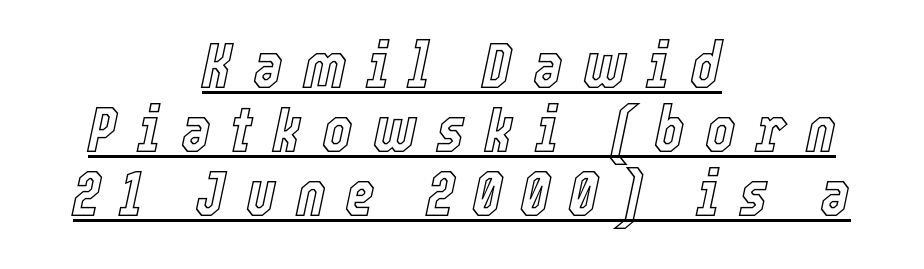
{"italic": "yes", "lean": "right", "slant_degrees": 12, "width": "condensed", "x_height": "medium", "monospaced": "no", "underline": "yes", "align": "center", "line_spacing": "tight", "line_spacing_ratio": 1.0, "letter_spacing": "wide", "letter_spacing_em": 0.31, "glyph_px": 64}
